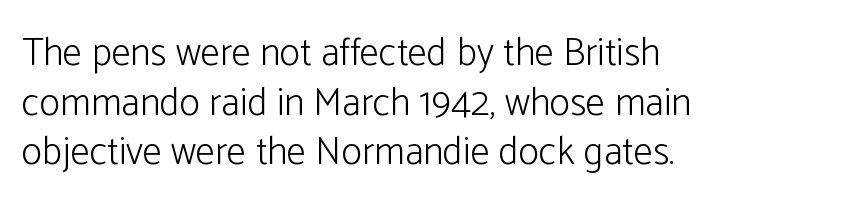
Typeset ragged right — the left edge is the straight one. Each row of text sits above clean, open space. The weight tops out at a normal text grade. Nobody touched the tracking dial on this one. This sample keeps an unexceptional amount of space between lines.
